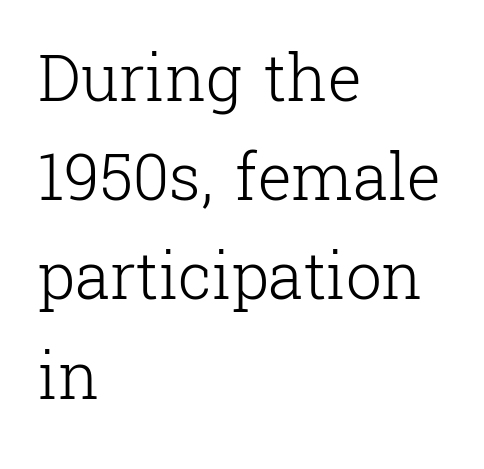
Vertical stems look standard width or narrower in stroke. The rows are spaced the way most documents space them. Tall strokes in this sample are plumb rather than angled. The line texture is even and compact thanks to regular tracking. Left-aligned paragraph, ragged on the right.
